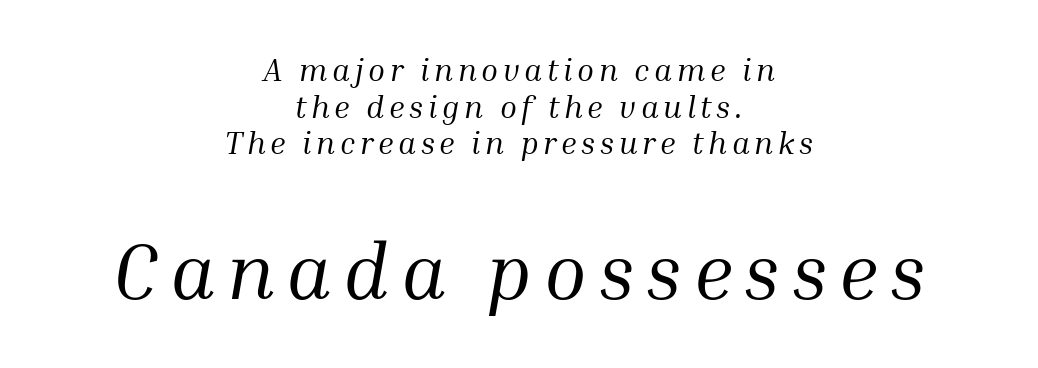
{"serif": "yes", "italic": "yes", "lean": "right", "slant_degrees": 10, "bold": "no", "weight": "regular", "width": "normal", "stroke_contrast": "medium", "x_height": "medium", "monospaced": "no", "underline": "no", "align": "center", "line_spacing_ratio": 1.18, "larger_block": "second", "size_ratio": 2.52, "glyph_px": 78}
